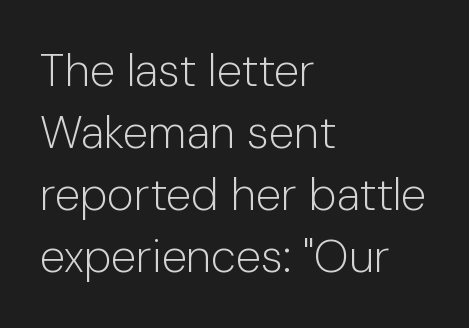
Vertically, the passage feels balanced, rows spaced as you'd expect. Each word holds together tightly as a unit, with standard inter-letter gaps. The letters carry no serifs — their stems end cleanly without finishing strokes. When letters stand straight like this, we call the style roman or upright.
